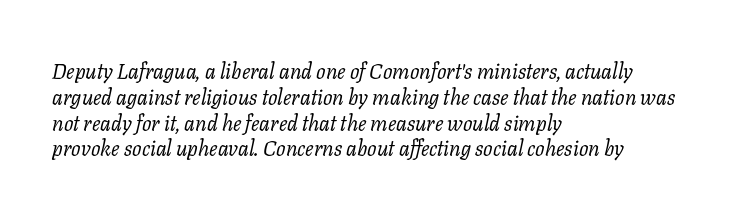
The space directly below the letters is spotless. Slanted lettering throughout. Teacher's note: observe the even left margin — that is flush-left alignment. Each stroke keeps to a modest, everyday thickness or less. A typesetter would call this zero additional tracking.
